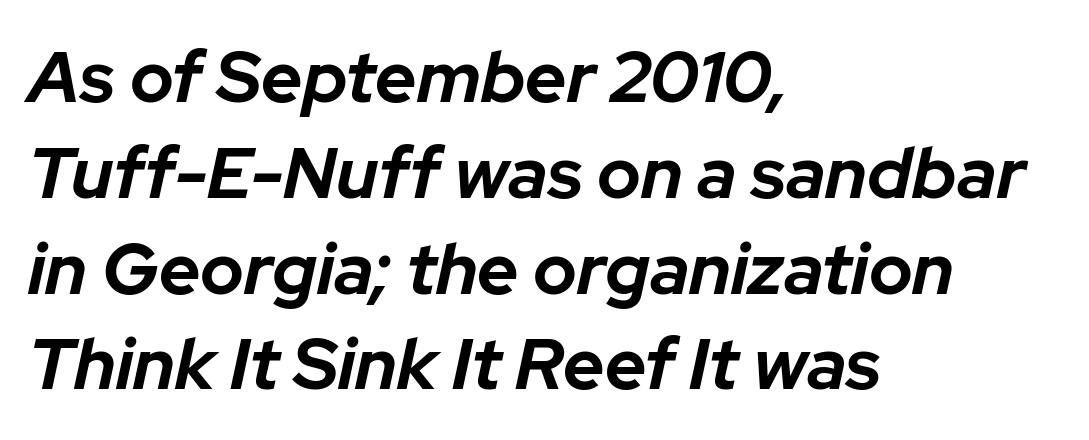
The image shows 72 px bold type, italic (leaning right); set left-aligned, normal line spacing (1.33x), normal letter spacing, not underlined; low stroke contrast and a medium x-height.
